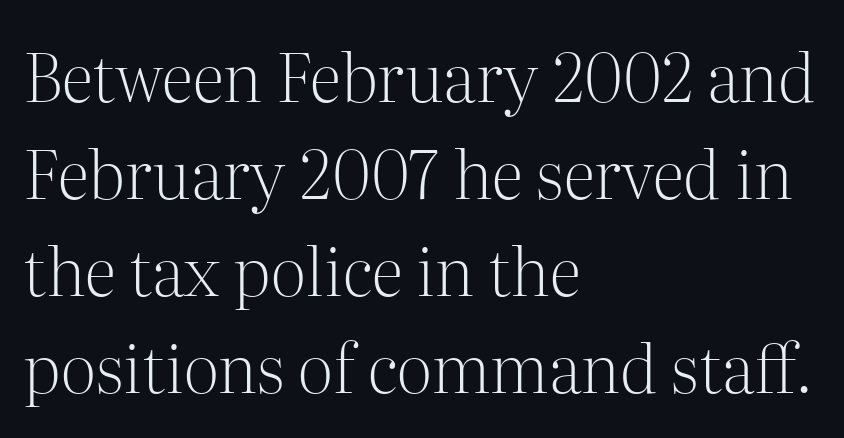
Q: Is the text bold? A: No.
Q: Is the text italic (slanted)? A: No, it is upright.
Q: Is the typeface a serif or a sans-serif typeface? A: Serif.
Q: Is the text underlined? A: No.
Q: How is the paragraph aligned? A: Left-aligned.
Q: Is the spacing between letters normal or unusually wide? A: Normal.
Q: Is the spacing between lines tight, normal or loose? A: Normal.
Q: Width (condensed, normal, or wide)? A: Normal.
Q: Stroke contrast? A: Medium.
Q: x-height? A: Medium.
Q: Monospaced? A: No.
